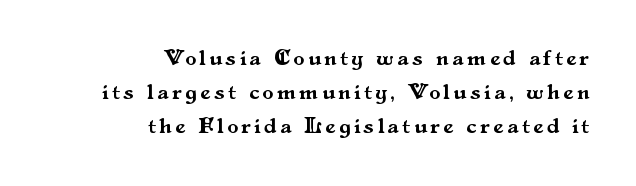
Q: Is the text italic (slanted)? A: No, it is upright.
Q: Is the text underlined? A: No.
Q: How is the paragraph aligned? A: Right-aligned.
Q: Is the spacing between lines tight, normal or loose? A: Normal.
